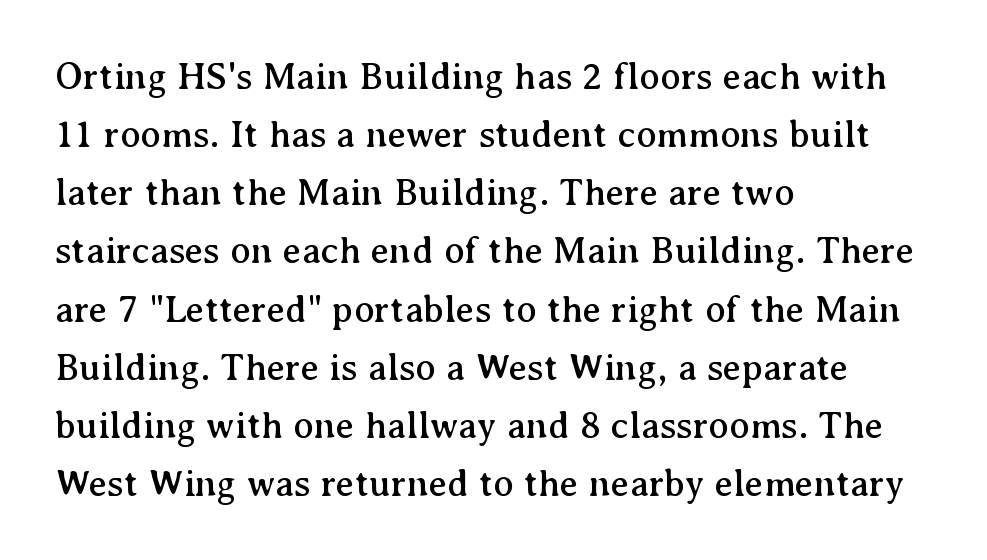
The rendering uses natural spacing where letterforms have individual widths. Every character sits straight up, as roman type does. Students, observe: this is what conventionally led text looks like. These lines are set flush left with a ragged right edge.
